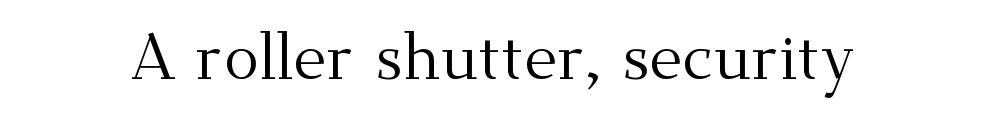
Q: Is the text bold? A: No.
Q: Is the text italic (slanted)? A: No, it is upright.
Q: Is the typeface a serif or a sans-serif typeface? A: Serif.
Q: Is the text underlined? A: No.
Q: Is the spacing between letters normal or unusually wide? A: Normal.
Q: Width (condensed, normal, or wide)? A: Normal.
Q: Stroke contrast? A: Medium.
Q: x-height? A: Small.
Q: Monospaced? A: No.
